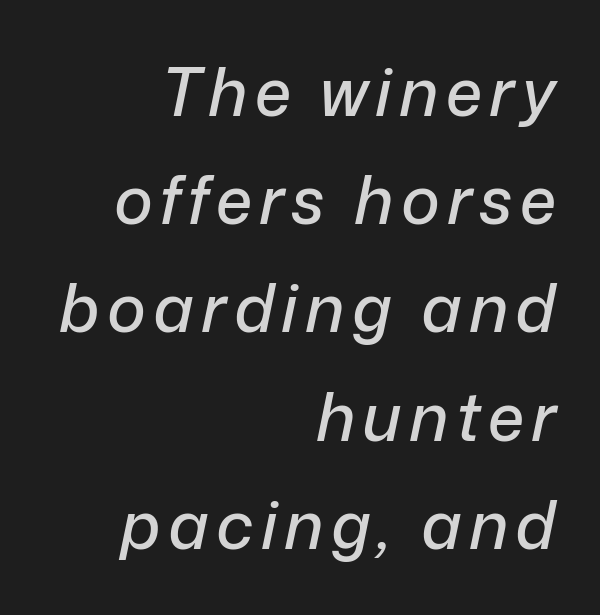
{"italic": "yes", "lean": "right", "slant_degrees": 12, "width": "normal", "stroke_contrast": "low", "x_height": "medium", "monospaced": "no", "underline": "no", "align": "right", "line_spacing": "normal", "line_spacing_ratio": 1.64, "glyph_px": 66}
